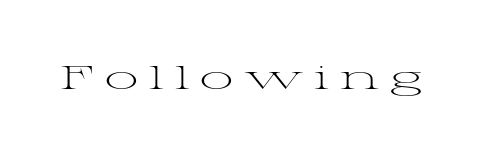
Q: Is the text bold? A: No.
Q: Is the text italic (slanted)? A: No, it is upright.
Q: Is the typeface a serif or a sans-serif typeface? A: Serif.
Q: Is the text underlined? A: No.
Q: Is the spacing between letters normal or unusually wide? A: Unusually wide.
Q: Width (condensed, normal, or wide)? A: Wide.
Q: Stroke contrast? A: Medium.
Q: x-height? A: Medium.
Q: Monospaced? A: No.
